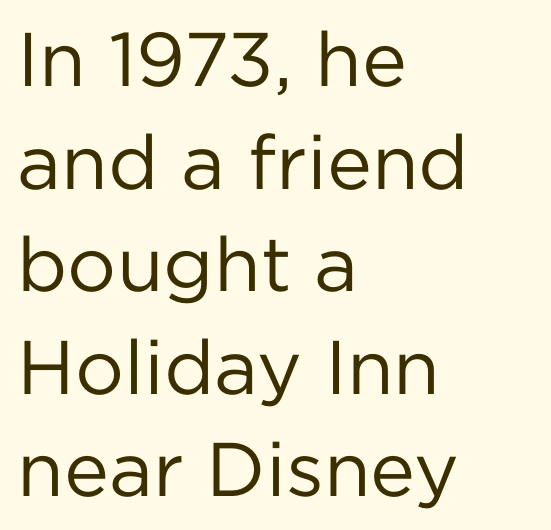
{"serif": "no", "italic": "no", "bold": "no", "weight": "regular", "width": "normal", "stroke_contrast": "low", "x_height": "medium", "monospaced": "no", "underline": "no", "align": "left", "line_spacing": "normal", "line_spacing_ratio": 1.35, "letter_spacing": "normal", "letter_spacing_em": 0.0, "glyph_px": 76}
